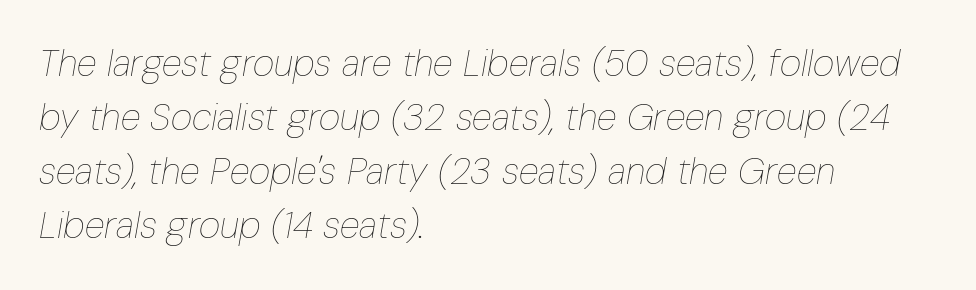
The weight tops out at a normal text grade. Successive baselines arrive at the customary interval. Short and long lines alike share a common starting point at left. The letters advance in unequal steps, a hallmark of proportional type.
